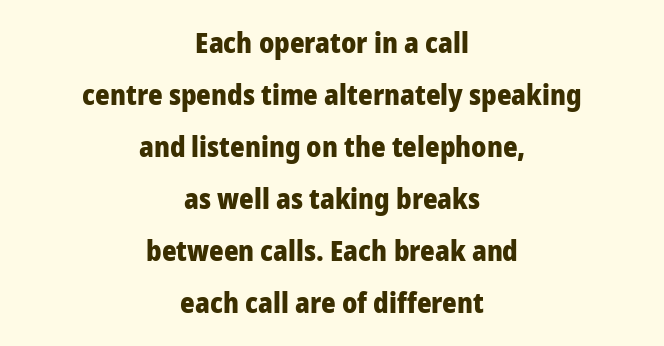
The image shows 28 px heavy sans-serif type, upright; set centered, line spacing 1.86x, normal letter spacing, not underlined; low stroke contrast and a medium x-height.
